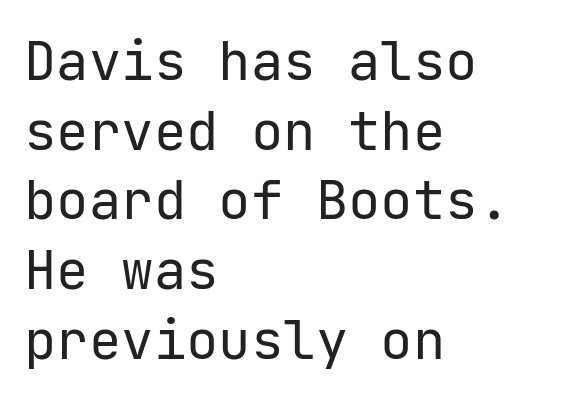
{"serif": "no", "italic": "no", "bold": "no", "weight": "regular", "width": "normal", "stroke_contrast": "low", "x_height": "medium", "underline": "no", "align": "left", "line_spacing": "normal", "line_spacing_ratio": 1.29, "letter_spacing": "normal", "letter_spacing_em": 0.0, "glyph_px": 54}
